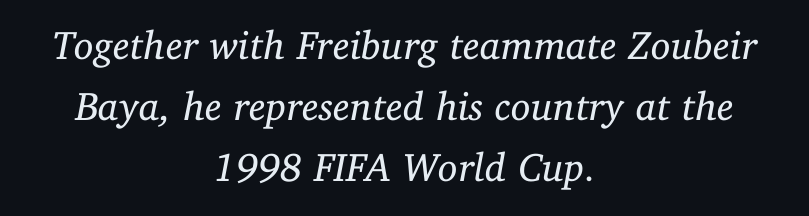
Q: Is the text bold? A: No.
Q: Is the text italic (slanted)? A: Yes, it leans right by about 11 degrees.
Q: Is the typeface a serif or a sans-serif typeface? A: Serif.
Q: Is the text underlined? A: No.
Q: How is the paragraph aligned? A: Centered.
Q: Is the spacing between letters normal or unusually wide? A: Normal.
Q: Is the spacing between lines tight, normal or loose? A: Normal.
Q: Width (condensed, normal, or wide)? A: Normal.
Q: Stroke contrast? A: Low.
Q: x-height? A: Medium.
Q: Monospaced? A: No.
